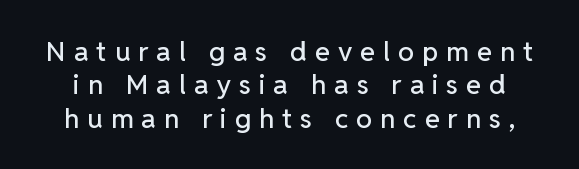
The image shows 27 px text type, upright; set line spacing 1.24x, unusually wide letter spacing (+0.3 em), not underlined.
